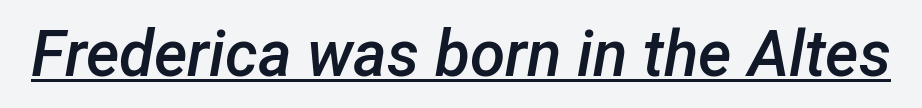
{"italic": "yes", "lean": "right", "slant_degrees": 12, "bold": "semi", "weight": "semibold", "width": "normal", "stroke_contrast": "low", "x_height": "medium", "monospaced": "no", "underline": "yes", "letter_spacing": "normal", "letter_spacing_em": 0.0, "glyph_px": 64}
